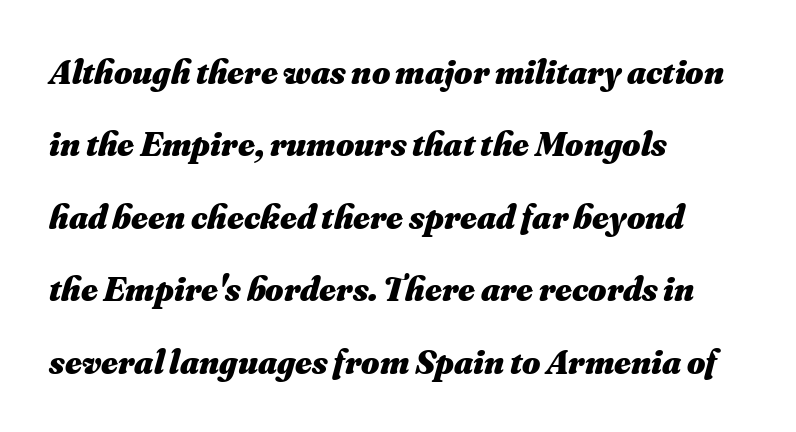
Q: Is the text bold? A: Yes.
Q: Is the text italic (slanted)? A: Yes, it leans right by about 16 degrees.
Q: Is the text underlined? A: No.
Q: How is the paragraph aligned? A: Left-aligned.
Q: Is the spacing between letters normal or unusually wide? A: Normal.
Q: Is the spacing between lines tight, normal or loose? A: Loose.
Q: Width (condensed, normal, or wide)? A: Normal.
Q: Stroke contrast? A: Medium.
Q: x-height? A: Small.
Q: Monospaced? A: No.
